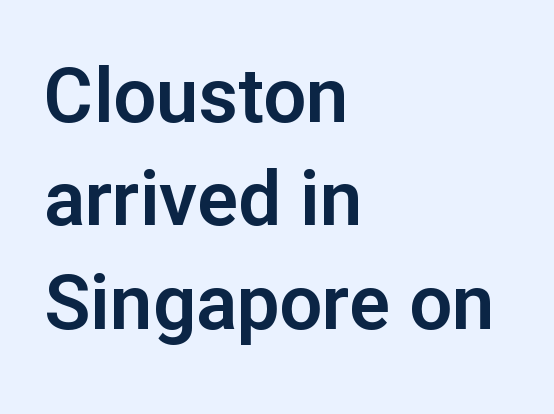
{"serif": "no", "italic": "no", "width": "normal", "stroke_contrast": "low", "x_height": "medium", "monospaced": "no", "underline": "no", "align": "left", "line_spacing": "normal", "line_spacing_ratio": 1.36, "letter_spacing": "normal", "letter_spacing_em": 0.0, "glyph_px": 76}
